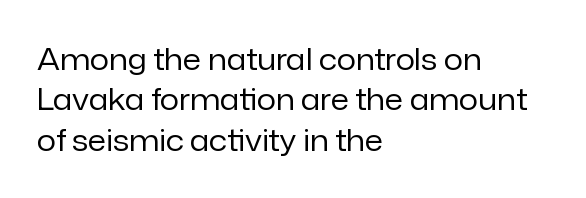
The image shows 30 px regular-weight sans-serif type, upright; set left-aligned, normal line spacing (1.35x), normal letter spacing, not underlined; low stroke contrast and a medium x-height.
